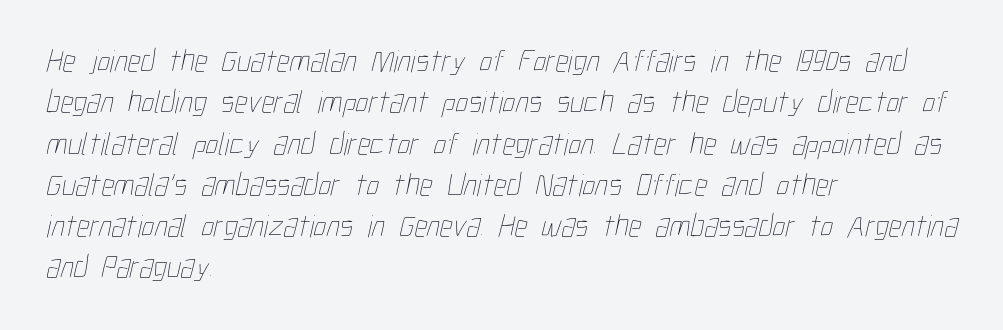
The image shows 32 px thin, condensed type; set left-aligned, normal line spacing (1.29x), normal letter spacing, not underlined; low stroke contrast and a medium x-height.
